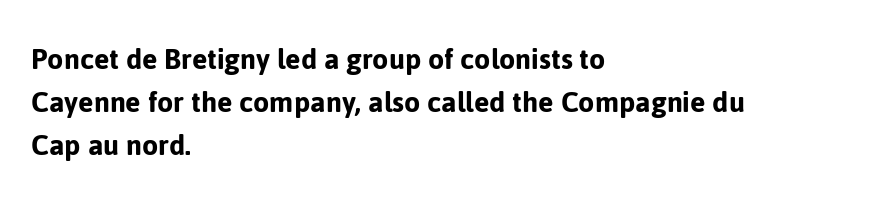
Q: Is the text italic (slanted)? A: No, it is upright.
Q: Is the typeface a serif or a sans-serif typeface? A: Sans-serif.
Q: Is the text underlined? A: No.
Q: How is the paragraph aligned? A: Left-aligned.
Q: Is the spacing between letters normal or unusually wide? A: Normal.
Q: Is the spacing between lines tight, normal or loose? A: Normal.
Q: Width (condensed, normal, or wide)? A: Normal.
Q: Stroke contrast? A: Low.
Q: x-height? A: Medium.
Q: Monospaced? A: No.
